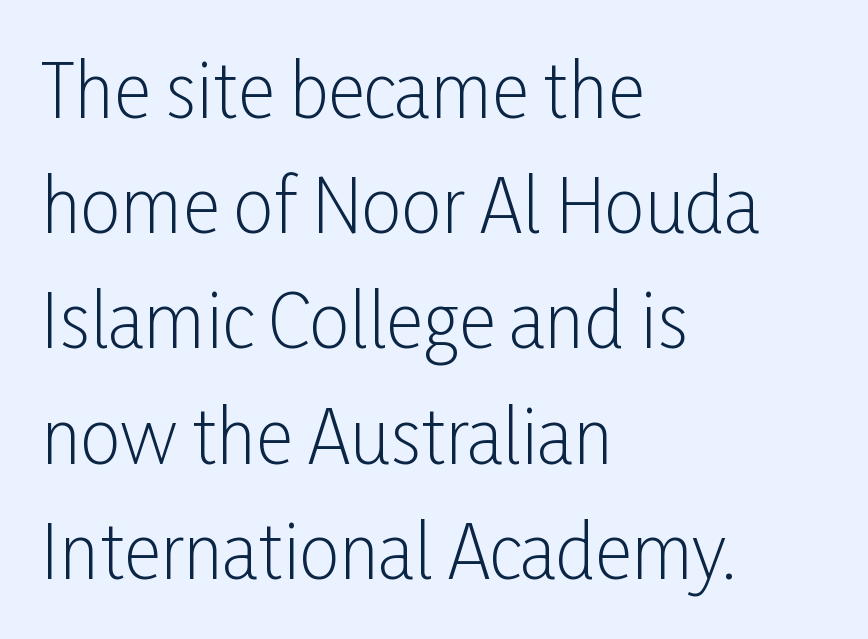
The image shows 72 px light, condensed sans-serif type, upright; set left-aligned, normal line spacing (1.6x), normal letter spacing, not underlined; low stroke contrast and a medium x-height.
